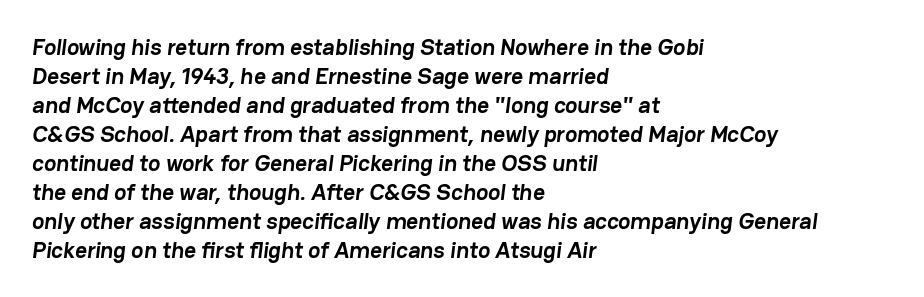
The image shows 23 px bold type; set left-aligned, normal line spacing (1.26x), normal letter spacing, not underlined.
